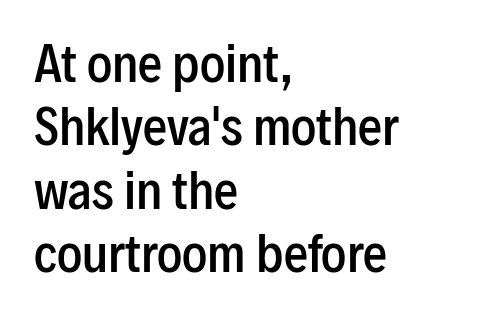
{"serif": "no", "italic": "no", "bold": "semi", "weight": "semibold", "width": "condensed", "stroke_contrast": "low", "x_height": "medium", "monospaced": "no", "underline": "no", "align": "left", "line_spacing": "normal", "line_spacing_ratio": 1.32, "letter_spacing": "normal", "letter_spacing_em": 0.0, "glyph_px": 48}
